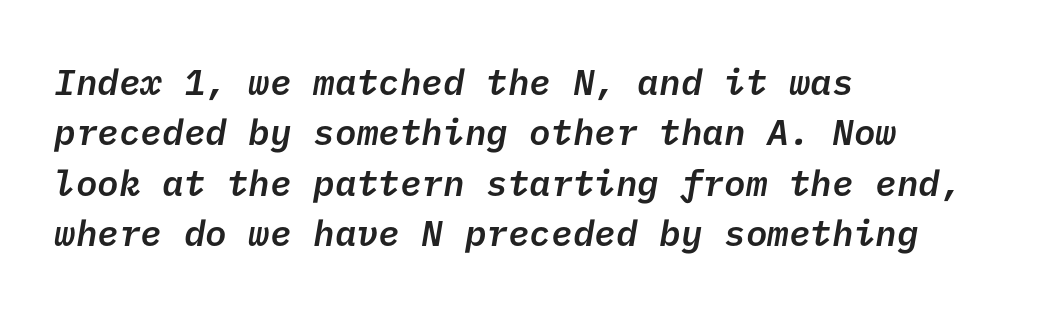
{"serif": "no", "bold": "semi", "weight": "semibold", "width": "normal", "stroke_contrast": "low", "x_height": "medium", "underline": "no", "align": "left", "line_spacing": "normal", "line_spacing_ratio": 1.4, "letter_spacing": "normal", "letter_spacing_em": 0.0, "glyph_px": 36}
